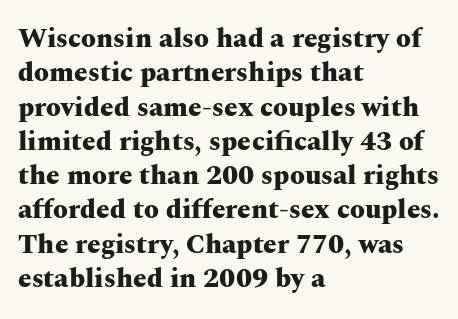
A typesetter would mark this as roman, not italic. Does the copy run flush right? No — it runs flush left. These words are printed bold, with thick strokes throughout. Successive baselines arrive at the customary interval. Caption: standard tracking, unaltered.
